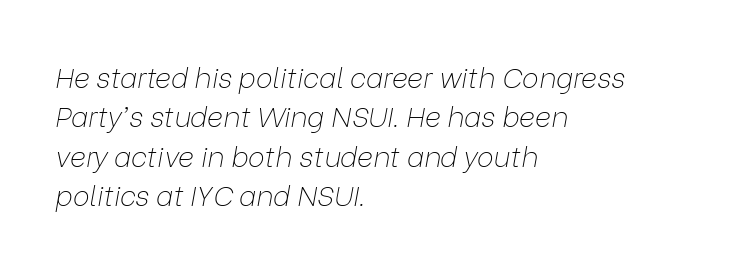
You could not count columns in this text — the font is proportionally spaced. Bare-footed words on every line. When letters slant like this, we call the style italic. No extra ink here — the face is not bold. Successive baselines arrive at the customary interval.
